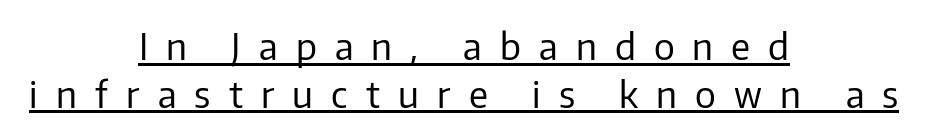
{"serif": "no", "italic": "no", "bold": "no", "weight": "regular", "width": "normal", "stroke_contrast": "low", "x_height": "medium", "monospaced": "no", "underline": "yes", "align": "center", "line_spacing": "normal", "line_spacing_ratio": 1.29, "letter_spacing": "wide", "letter_spacing_em": 0.49, "glyph_px": 37}
